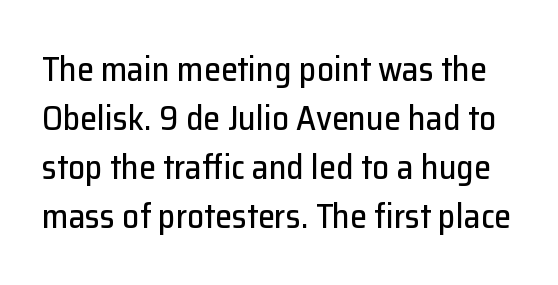
{"serif": "no", "italic": "no", "width": "normal", "stroke_contrast": "low", "x_height": "medium", "monospaced": "no", "underline": "no", "line_spacing": "normal", "line_spacing_ratio": 1.44, "letter_spacing": "normal", "letter_spacing_em": 0.0, "glyph_px": 34}
